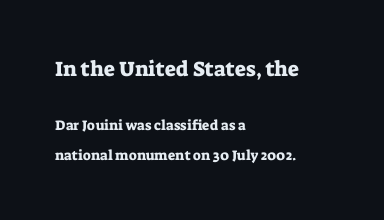
The image shows 21 px text type, upright; set left-aligned, loose line spacing (2.12x), normal letter spacing, not underlined; the first (top) block is 1.5x larger.
